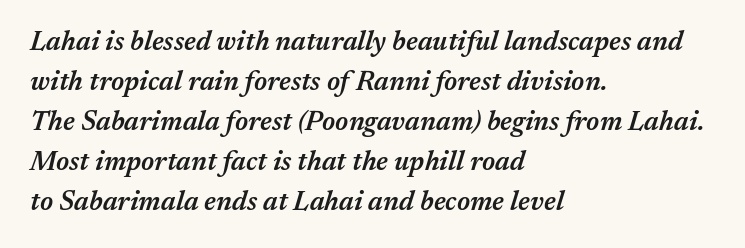
The image shows 27 px text type, italic (leaning right); set left-aligned, normal line spacing (1.48x), normal letter spacing, not underlined.
